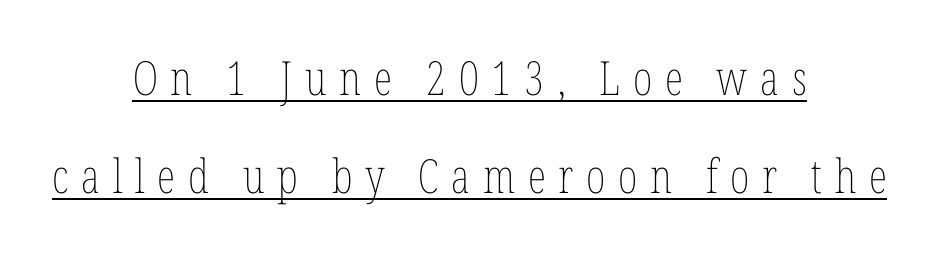
The image shows 47 px thin, condensed type, upright; set centered, loose line spacing (2.09x), unusually wide letter spacing (+0.27 em), underlined; low stroke contrast and a medium x-height.
